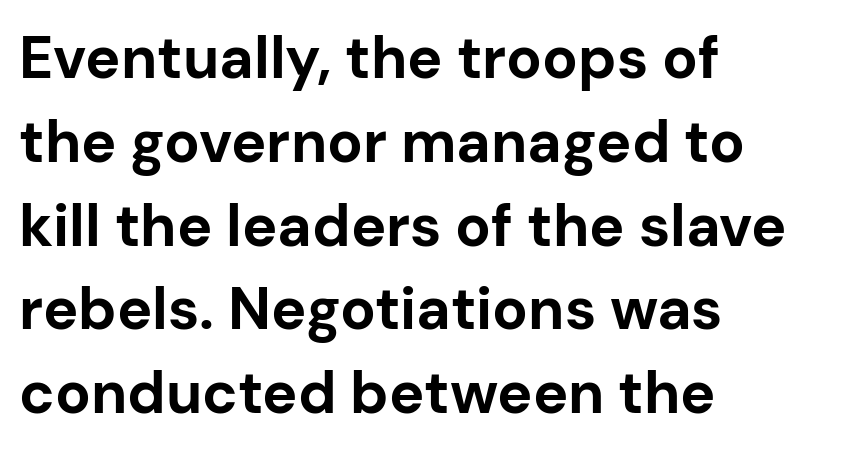
Q: Is the text bold? A: Yes.
Q: Is the text italic (slanted)? A: No, it is upright.
Q: Is the typeface a serif or a sans-serif typeface? A: Sans-serif.
Q: Is the text underlined? A: No.
Q: How is the paragraph aligned? A: Left-aligned.
Q: Is the spacing between letters normal or unusually wide? A: Normal.
Q: Is the spacing between lines tight, normal or loose? A: Normal.
Q: Width (condensed, normal, or wide)? A: Normal.
Q: Stroke contrast? A: Low.
Q: x-height? A: Medium.
Q: Monospaced? A: No.
